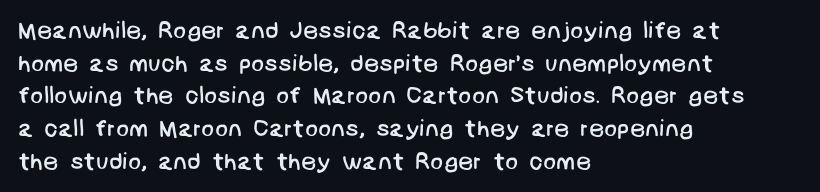
The image shows 24 px text type; set left-aligned, normal line spacing (1.36x), normal letter spacing, not underlined.
